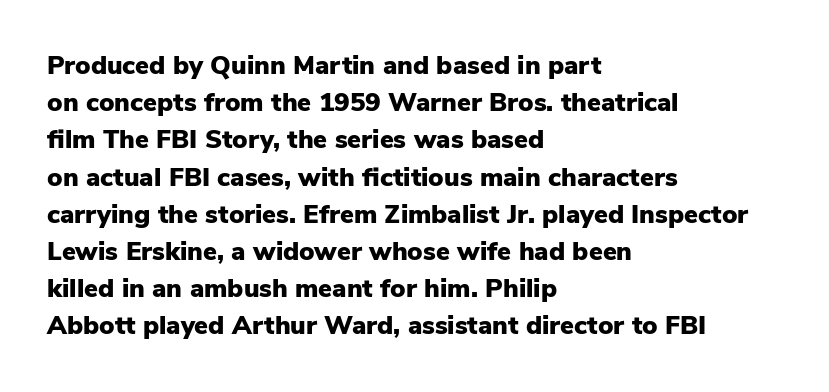
Q: Is the text bold? A: Yes.
Q: Is the text italic (slanted)? A: No, it is upright.
Q: Is the text underlined? A: No.
Q: How is the paragraph aligned? A: Left-aligned.
Q: Is the spacing between letters normal or unusually wide? A: Normal.
Q: Is the spacing between lines tight, normal or loose? A: Normal.
